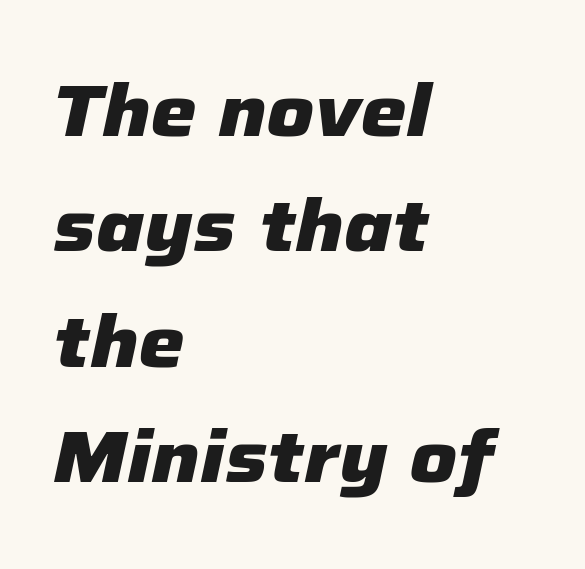
Q: Is the text bold? A: Yes.
Q: Is the text italic (slanted)? A: Yes, it leans right by about 12 degrees.
Q: Is the text underlined? A: No.
Q: How is the paragraph aligned? A: Left-aligned.
Q: Is the spacing between letters normal or unusually wide? A: Normal.
Q: Is the spacing between lines tight, normal or loose? A: Normal.
Q: Width (condensed, normal, or wide)? A: Normal.
Q: Stroke contrast? A: Low.
Q: x-height? A: Medium.
Q: Monospaced? A: No.
